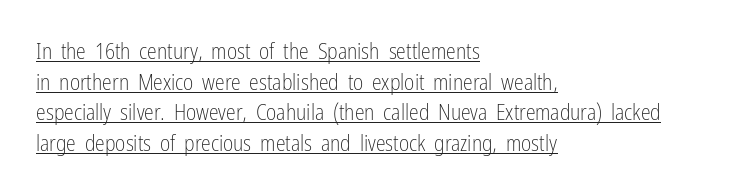
Q: Is the text bold? A: No.
Q: Is the text italic (slanted)? A: No, it is upright.
Q: Is the text underlined? A: Yes.
Q: How is the paragraph aligned? A: Left-aligned.
Q: Is the spacing between letters normal or unusually wide? A: Normal.
Q: Is the spacing between lines tight, normal or loose? A: Normal.
